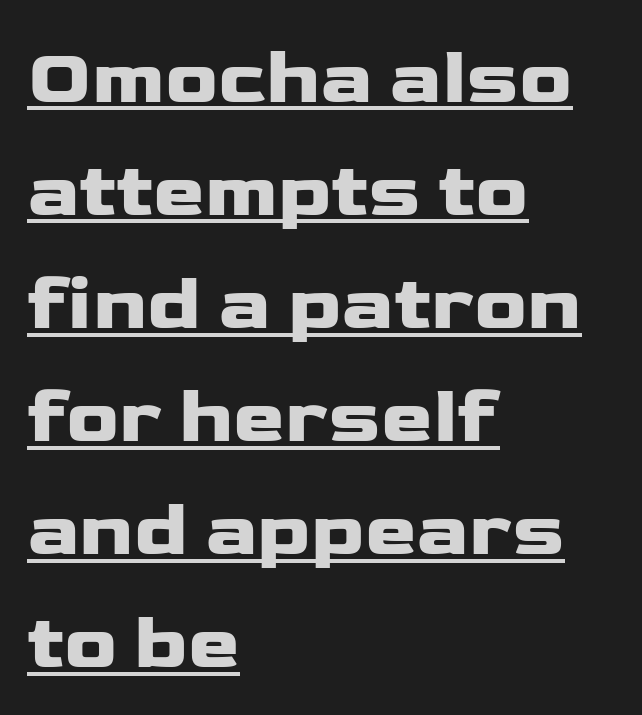
The image shows 78 px wide sans-serif type, upright; set left-aligned, normal line spacing (1.45x), normal letter spacing, underlined; low stroke contrast and a medium x-height.
